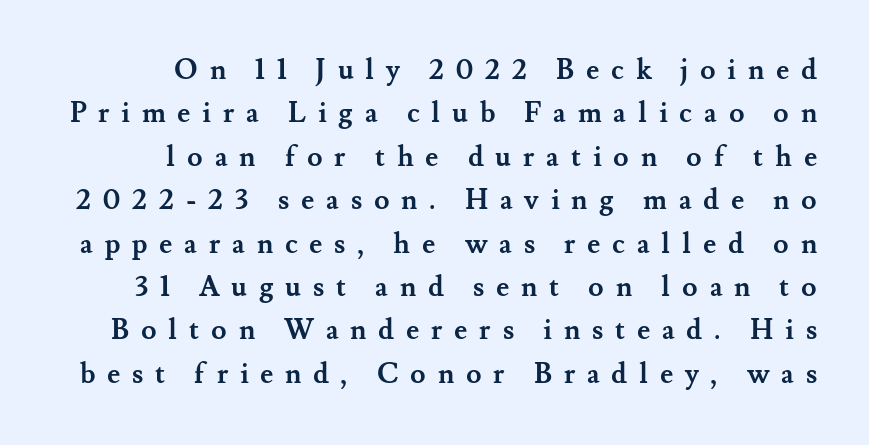
Posture: straight, roman, zero tilt. Inter-character spacing is expanded well beyond the font's built-in metrics. Is this a sans? No — the strokes have serifs. The rows are spaced the way most documents space them.
